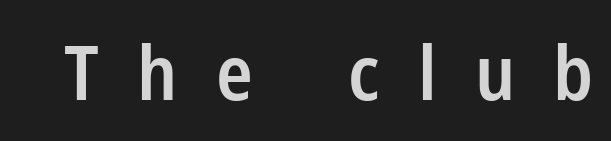
The image shows 76 px semibold, condensed sans-serif type, upright; set unusually wide letter spacing (+0.5 em), not underlined; low stroke contrast and a medium x-height.
